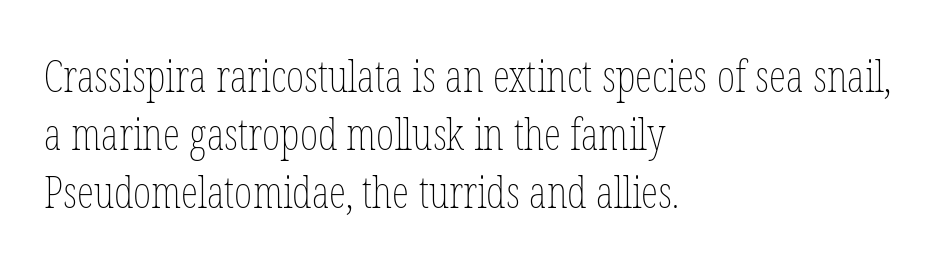
The zone under the glyphs is completely vacant. Quick note: not italic, upright. Baseline-to-baseline distance is the conventional proportion of letter height. In terms of letterspacing, this is plain default setting. The setting favours the left margin, as ordinary paragraphs usually do. Proportional: the letters do not fall into vertical columns.
